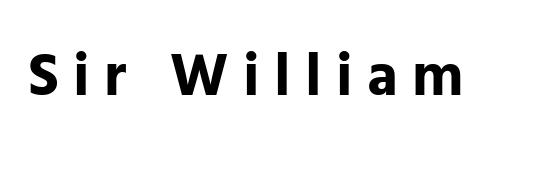
{"serif": "no", "italic": "no", "bold": "yes", "weight": "bold", "width": "normal", "stroke_contrast": "low", "x_height": "medium", "monospaced": "no", "underline": "no", "letter_spacing": "wide", "letter_spacing_em": 0.24, "glyph_px": 60}
